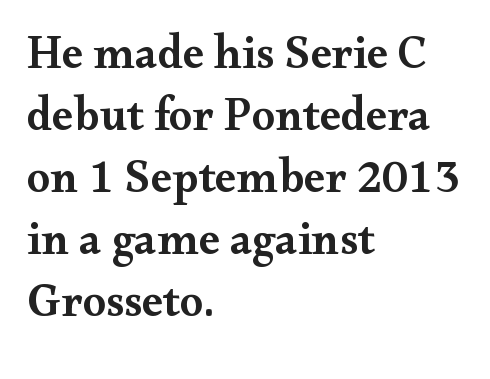
The setting favours the left margin, as ordinary paragraphs usually do. Ordinary non-slanted type is in use. The letterforms sit shoulder to shoulder at normal distance. Unlike a clean sans, this face finishes its strokes with serifs. The letters are semibold — heavier than regular but short of a full bold.
